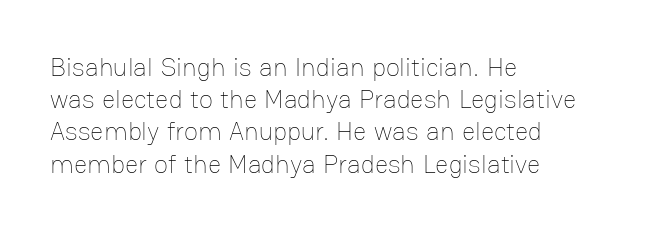
The image shows 26 px text type, upright; set left-aligned, line spacing 1.24x, normal letter spacing, not underlined.
